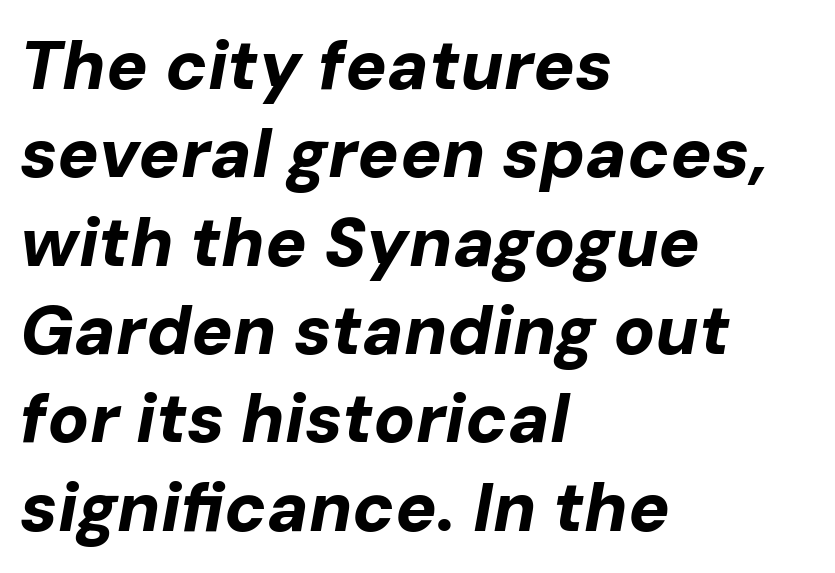
Rule under the text: the space is simply empty. When letters slant like this, we call the style italic. The ragged edge is on the right, which tells us the setting is flush left. Letter spacing: default.
